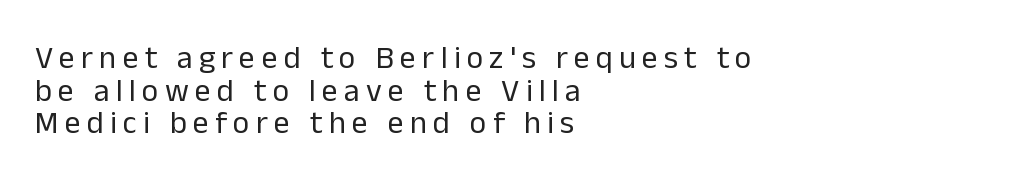
{"serif": "no", "italic": "no", "bold": "no", "weight": "regular", "width": "normal", "stroke_contrast": "low", "x_height": "medium", "monospaced": "no", "underline": "no", "align": "left", "line_spacing": "tight", "line_spacing_ratio": 1.02, "glyph_px": 32}
